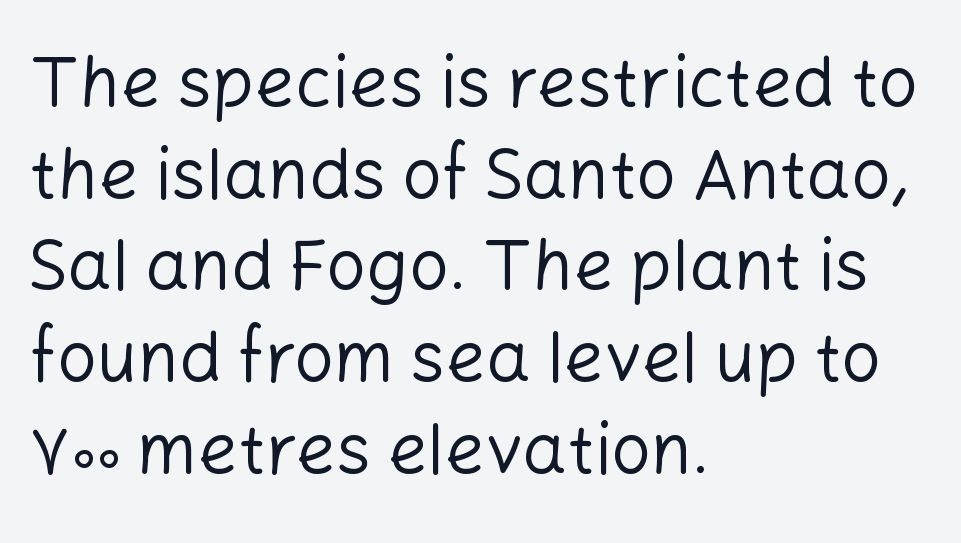
{"serif": "no", "italic": "no", "bold": "no", "weight": "regular", "width": "normal", "stroke_contrast": "low", "x_height": "medium", "monospaced": "no", "underline": "no", "align": "left", "line_spacing": "normal", "line_spacing_ratio": 1.31, "letter_spacing": "normal", "letter_spacing_em": 0.0, "glyph_px": 70}
